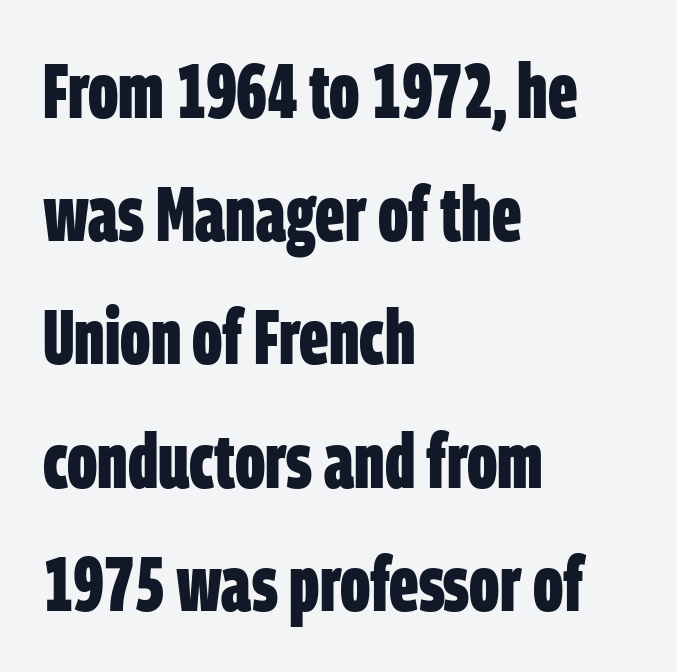
The image shows 77 px bold, condensed sans-serif type; set left-aligned, normal line spacing (1.6x), normal letter spacing, not underlined; low stroke contrast and a large x-height.
